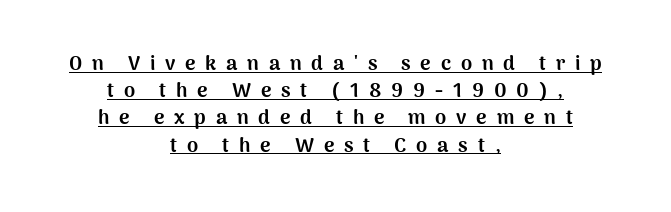
Q: Is the text bold? A: Yes.
Q: Is the text italic (slanted)? A: No, it is upright.
Q: Is the text underlined? A: Yes.
Q: How is the paragraph aligned? A: Centered.
Q: Is the spacing between letters normal or unusually wide? A: Unusually wide.
Q: Is the spacing between lines tight, normal or loose? A: Normal.
